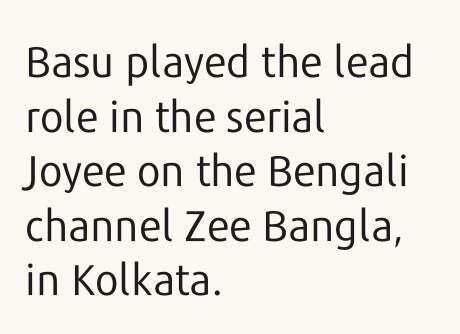
{"serif": "no", "italic": "no", "bold": "no", "weight": "regular", "width": "normal", "stroke_contrast": "low", "x_height": "medium", "monospaced": "no", "underline": "no", "align": "left", "line_spacing": "normal", "line_spacing_ratio": 1.27, "letter_spacing": "normal", "letter_spacing_em": 0.0, "glyph_px": 43}
